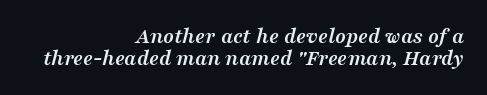
The whole block is typeset with a tilt. The foot of each line stays bare and open. Vertical spacing — tight. Casual observation: everything's shoved over to the right.
